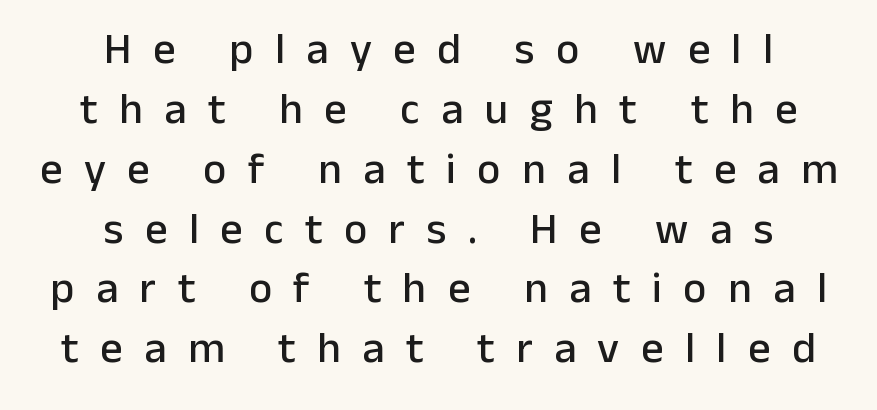
Q: Is the text italic (slanted)? A: No, it is upright.
Q: Is the typeface a serif or a sans-serif typeface? A: Sans-serif.
Q: Is the text underlined? A: No.
Q: How is the paragraph aligned? A: Centered.
Q: Is the spacing between letters normal or unusually wide? A: Unusually wide.
Q: Is the spacing between lines tight, normal or loose? A: Normal.
Q: Width (condensed, normal, or wide)? A: Normal.
Q: Stroke contrast? A: Low.
Q: x-height? A: Medium.
Q: Monospaced? A: No.
